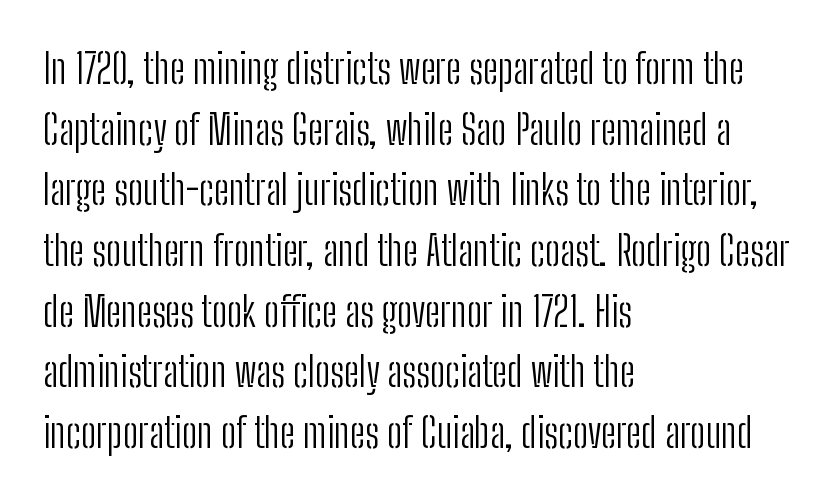
{"serif": "no", "italic": "no", "bold": "no", "weight": "light", "width": "condensed", "stroke_contrast": "low", "x_height": "medium", "monospaced": "no", "underline": "no", "align": "left", "line_spacing": "normal", "line_spacing_ratio": 1.48, "letter_spacing": "normal", "letter_spacing_em": 0.0, "glyph_px": 41}
